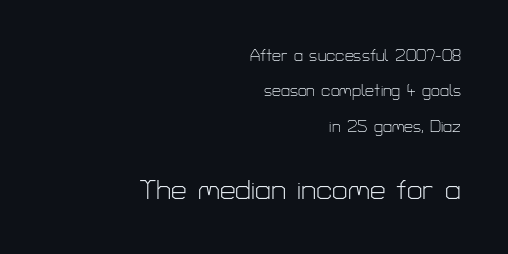
Q: Is the text bold? A: No.
Q: Is the text italic (slanted)? A: No, it is upright.
Q: Is the typeface a serif or a sans-serif typeface? A: Sans-serif.
Q: Is the text underlined? A: No.
Q: How is the paragraph aligned? A: Right-aligned.
Q: Is the spacing between letters normal or unusually wide? A: Normal.
Q: Is the spacing between lines tight, normal or loose? A: Loose.
Q: Which block of text is set in a larger size, the first (top) or the second (bottom)? A: The second (bottom) one.
Q: Width (condensed, normal, or wide)? A: Normal.
Q: Stroke contrast? A: Low.
Q: x-height? A: Medium.
Q: Monospaced? A: No.
